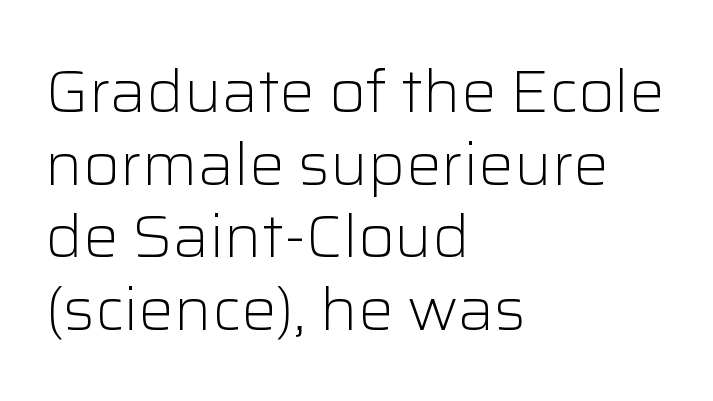
Q: Is the text bold? A: No.
Q: Is the text italic (slanted)? A: No, it is upright.
Q: Is the typeface a serif or a sans-serif typeface? A: Sans-serif.
Q: Is the text underlined? A: No.
Q: How is the paragraph aligned? A: Left-aligned.
Q: Is the spacing between letters normal or unusually wide? A: Normal.
Q: Width (condensed, normal, or wide)? A: Normal.
Q: Stroke contrast? A: Low.
Q: x-height? A: Medium.
Q: Monospaced? A: No.
